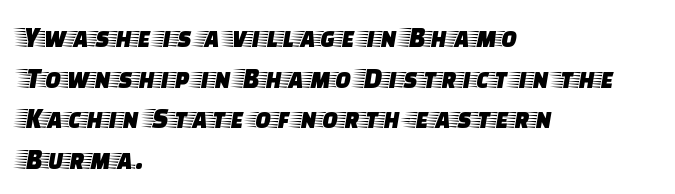
Q: Is the text italic (slanted)? A: Yes.
Q: Is the typeface a serif or a sans-serif typeface? A: Serif.
Q: Is the text underlined? A: No.
Q: How is the paragraph aligned? A: Left-aligned.
Q: Is the spacing between letters normal or unusually wide? A: Normal.
Q: Is the spacing between lines tight, normal or loose? A: Normal.
Q: Width (condensed, normal, or wide)? A: Wide.
Q: Stroke contrast? A: Low.
Q: x-height? A: Large.
Q: Monospaced? A: No.
